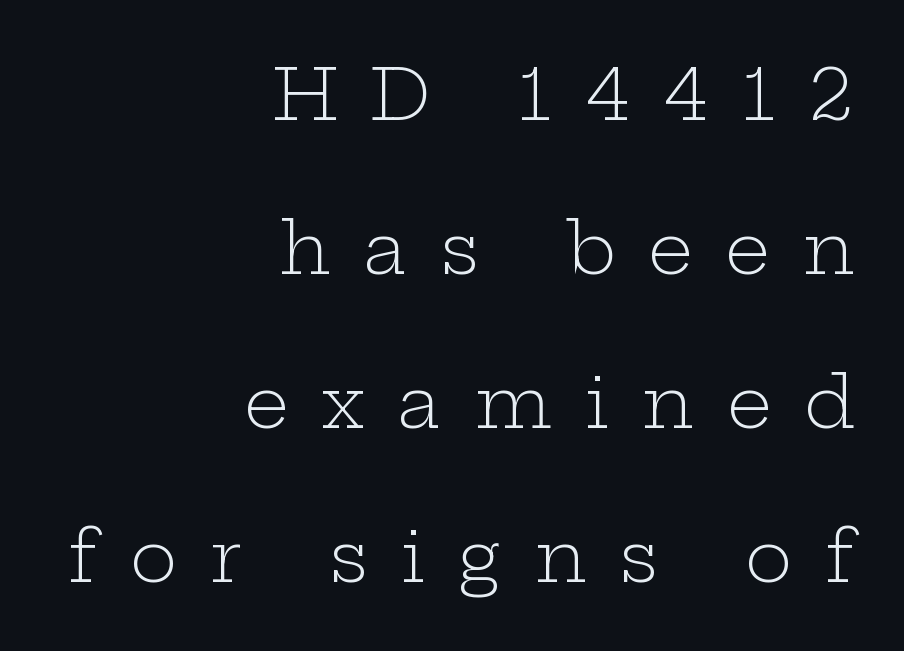
Q: Is the text bold? A: No.
Q: Is the text italic (slanted)? A: No, it is upright.
Q: Is the typeface a serif or a sans-serif typeface? A: Serif.
Q: Is the text underlined? A: No.
Q: How is the paragraph aligned? A: Right-aligned.
Q: Is the spacing between letters normal or unusually wide? A: Unusually wide.
Q: Is the spacing between lines tight, normal or loose? A: Loose.
Q: Width (condensed, normal, or wide)? A: Wide.
Q: Stroke contrast? A: Low.
Q: x-height? A: Medium.
Q: Monospaced? A: No.
